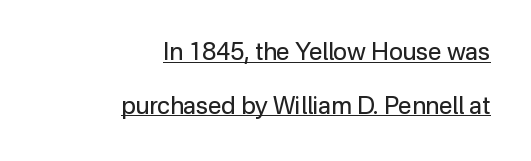
Q: Is the text bold? A: No.
Q: Is the text italic (slanted)? A: No, it is upright.
Q: Is the text underlined? A: Yes.
Q: How is the paragraph aligned? A: Right-aligned.
Q: Is the spacing between letters normal or unusually wide? A: Normal.
Q: Is the spacing between lines tight, normal or loose? A: Loose.
